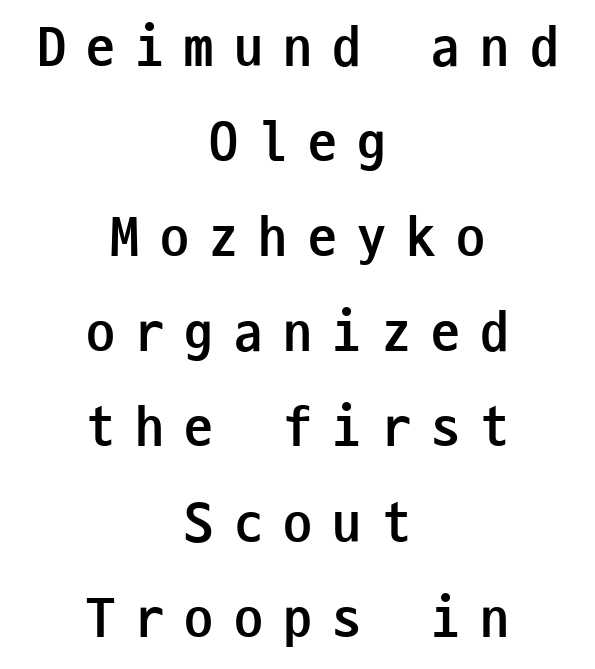
{"serif": "no", "italic": "no", "bold": "yes", "weight": "semibold", "width": "condensed", "stroke_contrast": "low", "x_height": "medium", "monospaced": "yes", "underline": "no", "align": "center", "line_spacing": "normal", "line_spacing_ratio": 1.64, "letter_spacing": "wide", "letter_spacing_em": 0.35, "glyph_px": 58}
